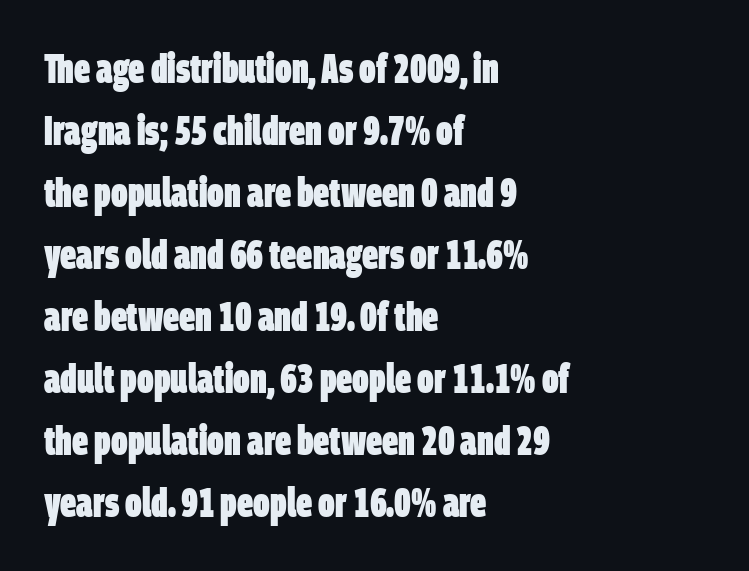
Q: Is the text bold? A: Yes.
Q: Is the typeface a serif or a sans-serif typeface? A: Sans-serif.
Q: Is the text underlined? A: No.
Q: How is the paragraph aligned? A: Left-aligned.
Q: Is the spacing between letters normal or unusually wide? A: Normal.
Q: Is the spacing between lines tight, normal or loose? A: Normal.
Q: Width (condensed, normal, or wide)? A: Condensed.
Q: Stroke contrast? A: Low.
Q: x-height? A: Large.
Q: Monospaced? A: No.
